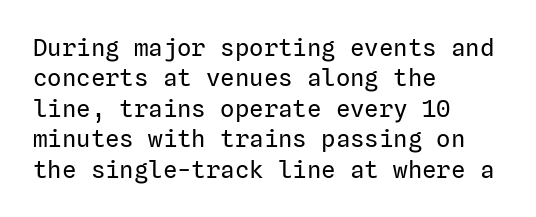
Q: Is the text bold? A: No.
Q: Is the text italic (slanted)? A: No, it is upright.
Q: Is the text underlined? A: No.
Q: How is the paragraph aligned? A: Left-aligned.
Q: Is the spacing between letters normal or unusually wide? A: Normal.
Q: Is the spacing between lines tight, normal or loose? A: Normal.
